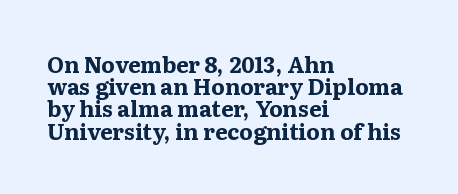
The image shows 22 px bold type, upright; set left-aligned, tight line spacing (1.01x), normal letter spacing, not underlined.
